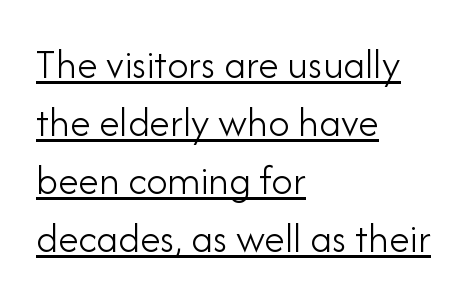
Q: Is the text bold? A: No.
Q: Is the text italic (slanted)? A: No, it is upright.
Q: Is the typeface a serif or a sans-serif typeface? A: Sans-serif.
Q: Is the text underlined? A: Yes.
Q: How is the paragraph aligned? A: Left-aligned.
Q: Is the spacing between letters normal or unusually wide? A: Normal.
Q: Is the spacing between lines tight, normal or loose? A: Normal.
Q: Width (condensed, normal, or wide)? A: Normal.
Q: Stroke contrast? A: Low.
Q: x-height? A: Small.
Q: Monospaced? A: No.
